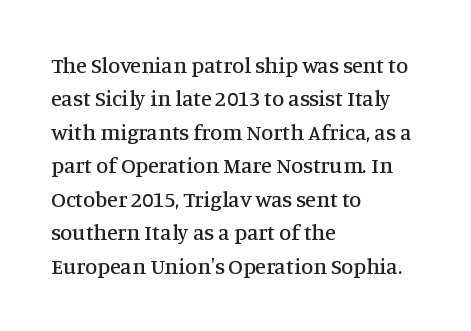
The image shows 22 px text type, upright; set left-aligned, normal line spacing (1.52x), normal letter spacing, not underlined.
